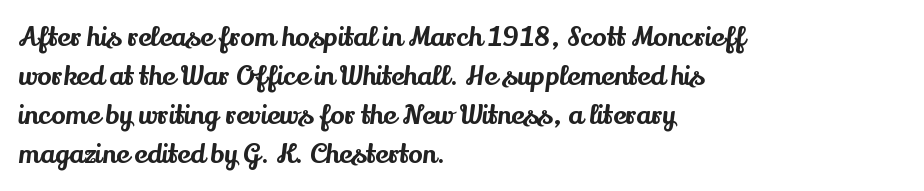
This block has exactly the height ordinary leading produces. Letters rest on an invisible, unmarked baseline. Compared with typical body copy, the letter spacing here is the same.
